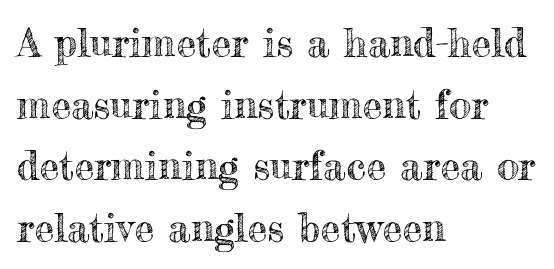
The image shows 40 px text type, upright; set left-aligned, normal line spacing (1.54x), normal letter spacing, not underlined; a small x-height.
